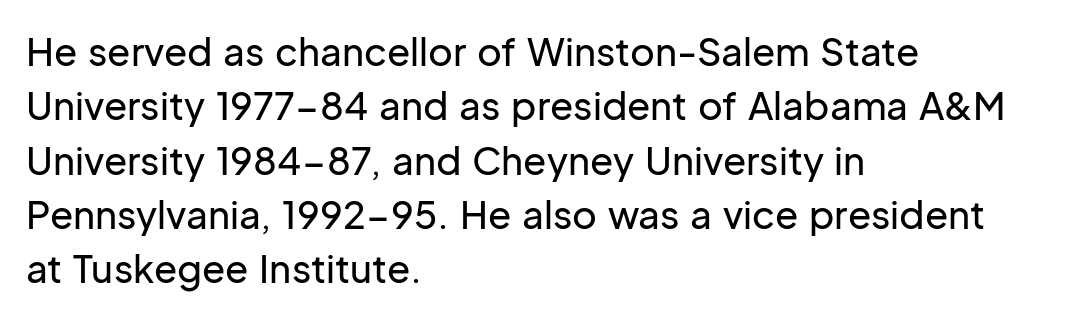
The image shows 38 px sans-serif type, upright; set left-aligned, normal line spacing (1.43x), normal letter spacing, not underlined; low stroke contrast and a medium x-height.
